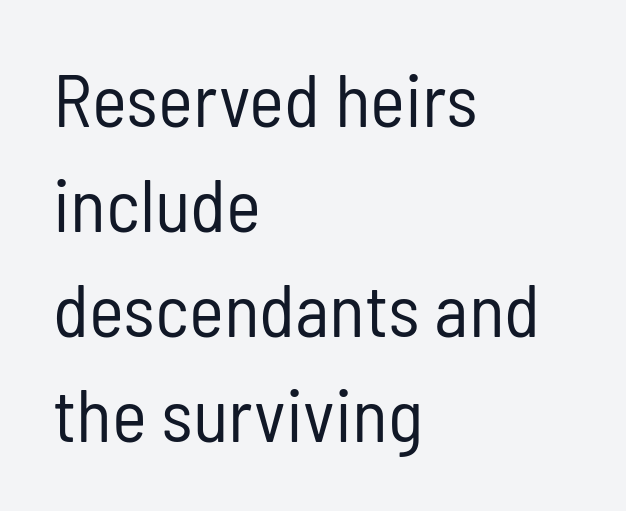
The image shows 74 px regular-weight, condensed sans-serif type, upright; set left-aligned, normal line spacing (1.42x), normal letter spacing, not underlined; low stroke contrast and a medium x-height.
